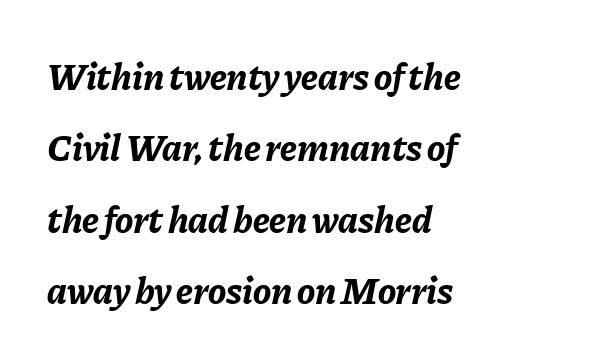
The lettering tilts uniformly, giving the passage an italic look. Think of a printed novel: that variable character pitch is what you see here. Lines of text with bare space underneath. Line starts are locked; line ends wander. As a designer I'd log this as weight 700, bold.
